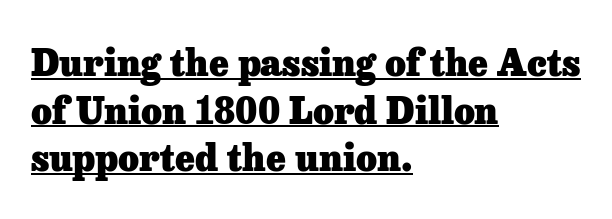
The image shows 36 px heavy serif type, upright; set left-aligned, normal line spacing (1.32x), normal letter spacing, underlined; low stroke contrast and a medium x-height.
